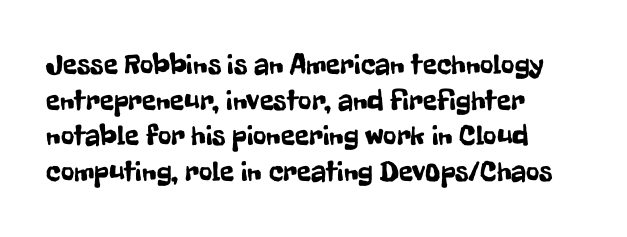
The passage shown is typeset with a sans-serif family. Observe the ordinary spacing: letters are neighbours, not strangers. Proportional: the letters do not fall into vertical columns. Italic: no, the glyphs are upright roman.
